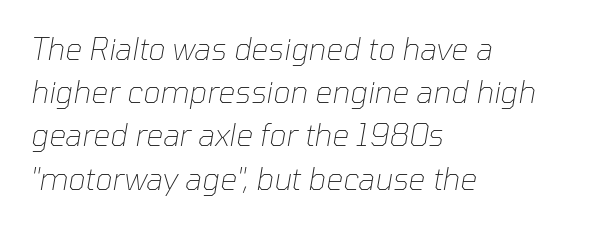
{"italic": "yes", "lean": "right", "slant_degrees": 10, "bold": "no", "weight": "thin", "width": "normal", "stroke_contrast": "low", "x_height": "medium", "monospaced": "no", "underline": "no", "align": "left", "line_spacing": "normal", "line_spacing_ratio": 1.44, "letter_spacing": "normal", "letter_spacing_em": 0.0, "glyph_px": 30}
